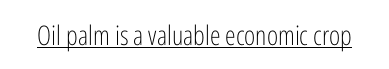
Vertical stems look standard width or narrower in stroke. This sample carries an underscore along the baseline area. Notice how the stems are strictly vertical — no italics here. Spacing between characters is what you'd get straight out of the box.
